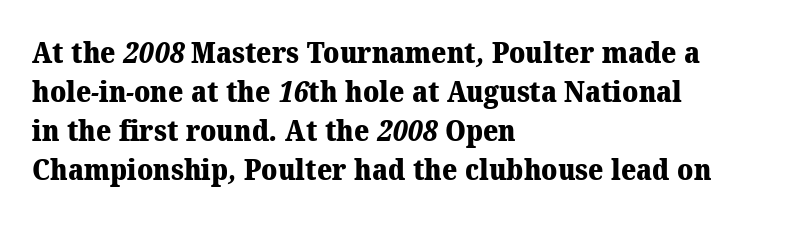
The face used here is proportionally spaced, like ordinary book or web type. These words are printed bold, with thick strokes throughout. Between one letter and the next there's only the usual sliver of space. The space between consecutive lines is moderate.
